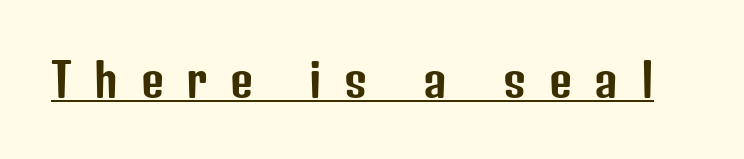
Q: Is the text italic (slanted)? A: No, it is upright.
Q: Is the typeface a serif or a sans-serif typeface? A: Sans-serif.
Q: Is the text underlined? A: Yes.
Q: Is the spacing between letters normal or unusually wide? A: Unusually wide.
Q: Width (condensed, normal, or wide)? A: Condensed.
Q: Stroke contrast? A: Low.
Q: x-height? A: Medium.
Q: Monospaced? A: No.
